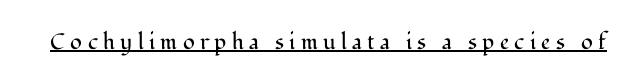
The image shows 22 px text type, upright; set unusually wide letter spacing (+0.24 em), underlined.
